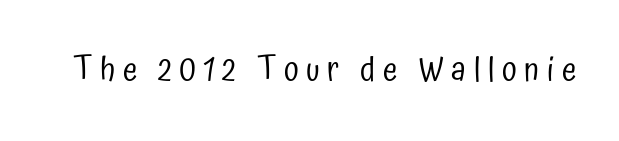
This rendering employs a face without finishing strokes, i.e., a sans-serif. The letters advance in unequal steps, a hallmark of proportional type. Characters remain perfectly vertical along every line. The strokes carry an ordinary text weight at most.
